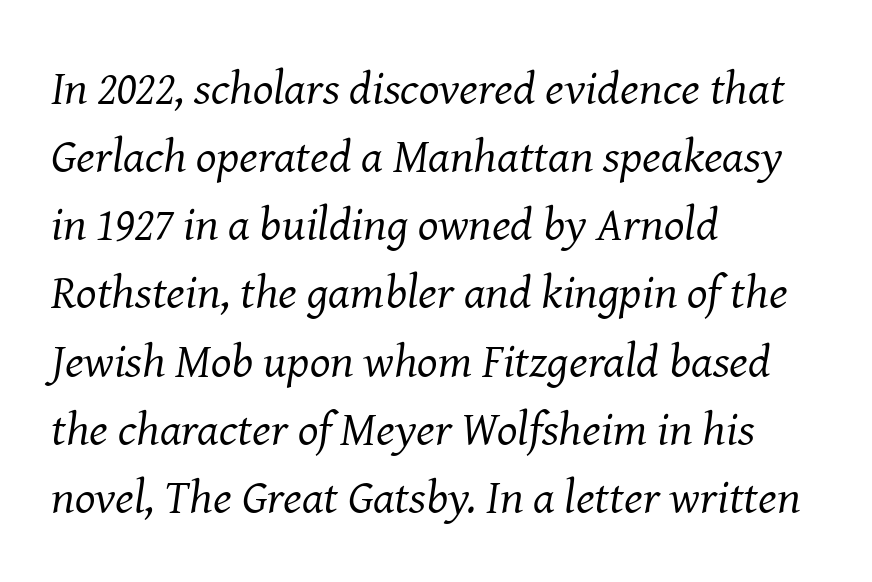
In terms of letterspacing, this is plain default setting. The font is comparable to plain body text, perhaps lighter. You can tell it's italic because the verticals aren't actually vertical. In terms of leading, this rendering sits right in the middle.
